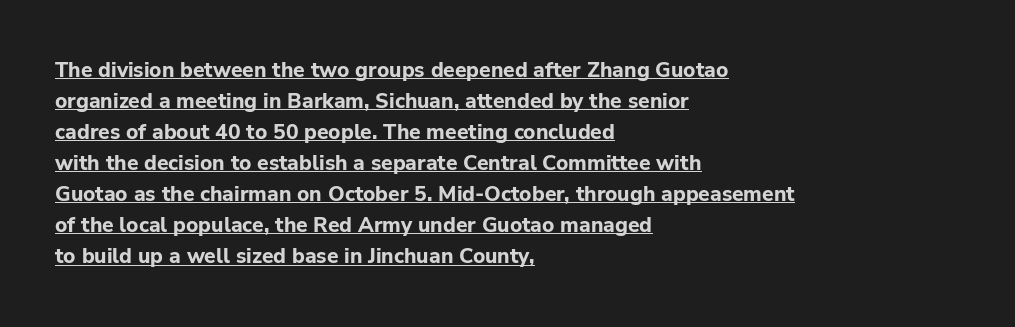
Which margin do the lines hug? The left one — the right edge is uneven. Honestly, the letter spacing is just normal — you wouldn't notice it. The characters look thick and weighty, a clear bold. Somebody hit Ctrl+U on this one — the words are underlined. Rendered with straight, roman letterforms.
